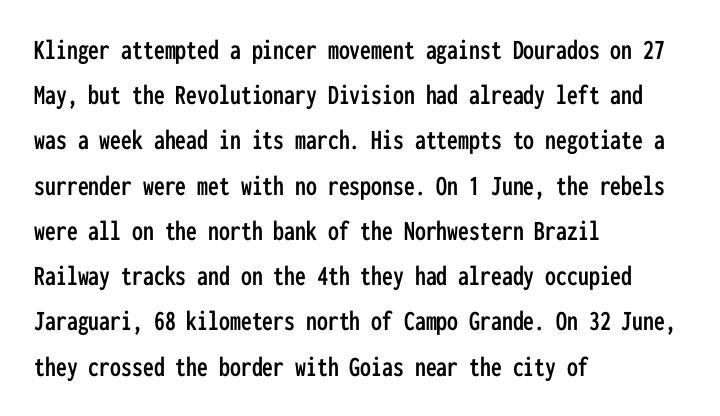
Tracking value appears to be zero — textbook default spacing. The lines sit at an ordinary, default distance from one another. You can tell it's not italic because the verticals are truly vertical. Every row of glyphs begins at an identical x-position on the left. Do the characters align in a grid? Yes, the font is monospaced.
